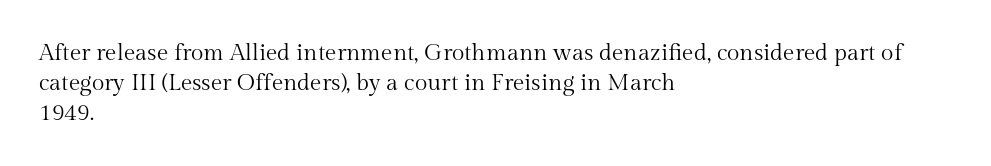
{"italic": "no", "bold": "no", "underline": "no", "align": "left", "line_spacing": "normal", "line_spacing_ratio": 1.3, "letter_spacing": "normal", "letter_spacing_em": 0.0, "glyph_px": 23}
